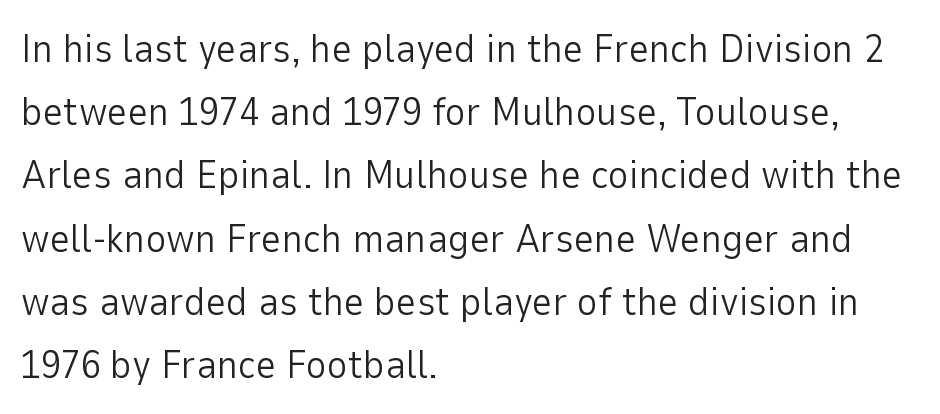
Q: Is the text bold? A: No.
Q: Is the text italic (slanted)? A: No, it is upright.
Q: Is the typeface a serif or a sans-serif typeface? A: Sans-serif.
Q: Is the text underlined? A: No.
Q: How is the paragraph aligned? A: Left-aligned.
Q: Is the spacing between letters normal or unusually wide? A: Normal.
Q: Is the spacing between lines tight, normal or loose? A: Normal.
Q: Width (condensed, normal, or wide)? A: Normal.
Q: Stroke contrast? A: Low.
Q: x-height? A: Medium.
Q: Monospaced? A: No.
